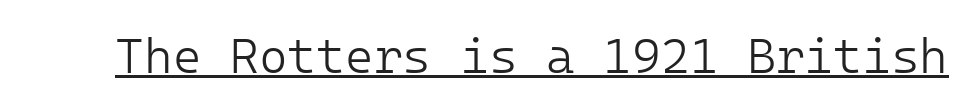
The image shows 49 px light sans-serif type, upright; set normal letter spacing, underlined; low stroke contrast and a medium x-height.
